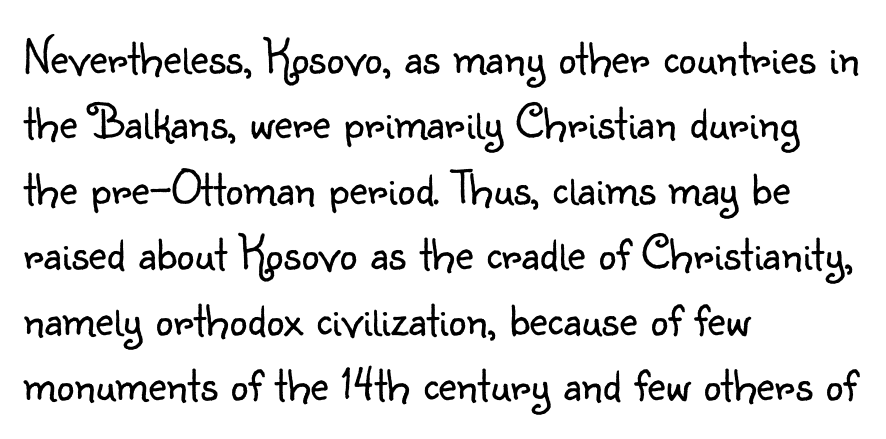
{"serif": "no", "italic": "no", "bold": "no", "weight": "light", "width": "normal", "stroke_contrast": "low", "x_height": "small", "monospaced": "no", "underline": "no", "align": "left", "line_spacing": "normal", "line_spacing_ratio": 1.31, "letter_spacing": "normal", "letter_spacing_em": 0.0, "glyph_px": 50}
